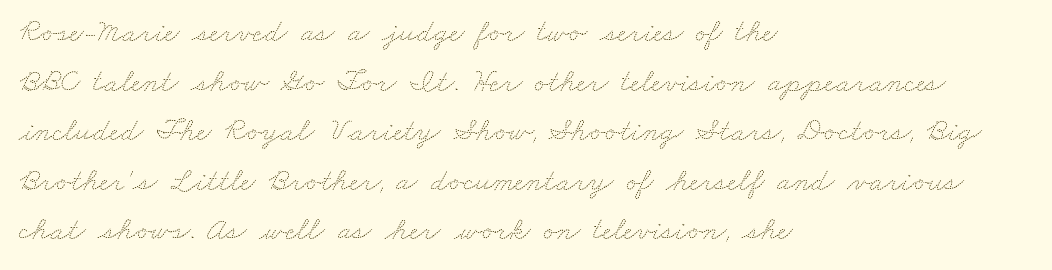
{"bold": "no", "weight": "thin", "width": "wide", "stroke_contrast": "medium", "x_height": "small", "monospaced": "no", "underline": "no", "align": "left", "line_spacing": "normal", "line_spacing_ratio": 1.55, "letter_spacing": "normal", "letter_spacing_em": 0.0, "glyph_px": 32}
